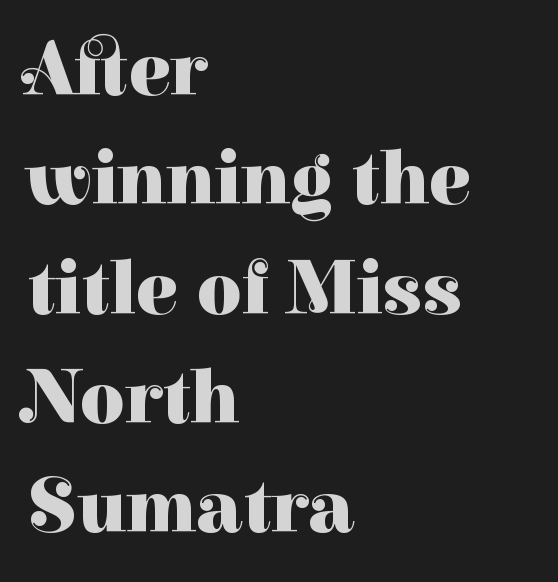
{"serif": "yes", "italic": "no", "bold": "yes", "weight": "heavy", "width": "normal", "stroke_contrast": "high", "x_height": "medium", "monospaced": "no", "underline": "no", "align": "left", "line_spacing": "normal", "line_spacing_ratio": 1.42, "letter_spacing": "normal", "letter_spacing_em": 0.0, "glyph_px": 77}
